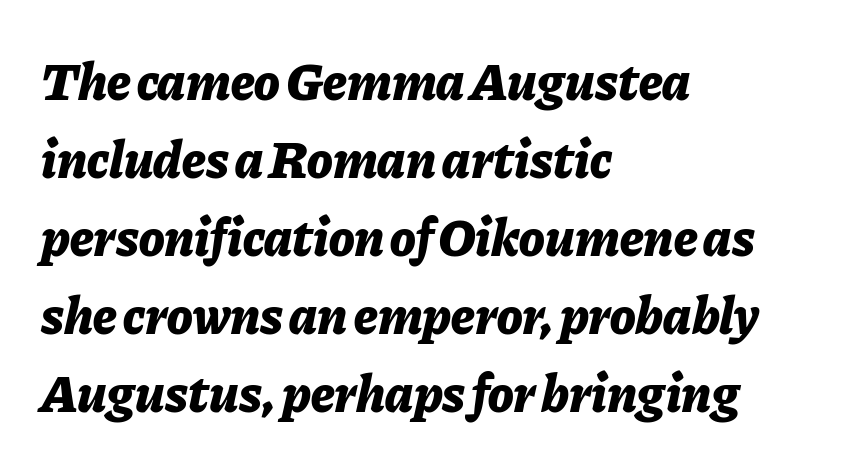
The image shows 53 px bold type, italic (leaning right); set left-aligned, normal line spacing (1.47x), normal letter spacing, not underlined; low stroke contrast and a medium x-height.
